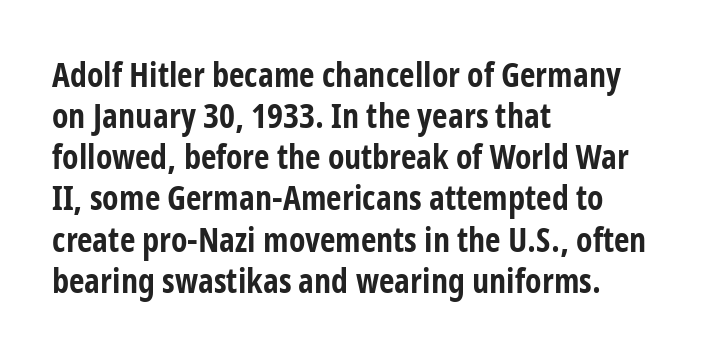
Nope, no serifs anywhere on these letters. Is this a fixed-width face? No — the glyphs have proportional, varying widths. The rendering uses a bold face; every stroke is thick and dark. Upright lettering throughout. Notice how the passage keeps a crisp vertical edge on the left only. This sample uses plain, unmodified letter spacing.
